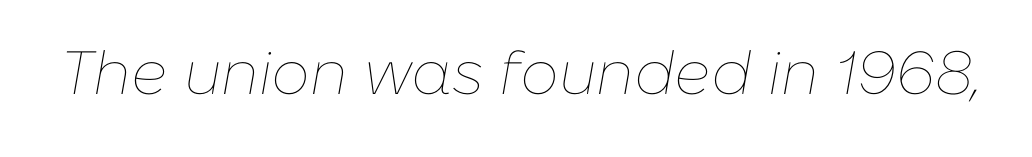
Q: Is the text bold? A: No.
Q: Is the text italic (slanted)? A: Yes, it leans right by about 10 degrees.
Q: Is the text underlined? A: No.
Q: Is the spacing between letters normal or unusually wide? A: Normal.
Q: Width (condensed, normal, or wide)? A: Normal.
Q: Stroke contrast? A: Low.
Q: x-height? A: Medium.
Q: Monospaced? A: No.
